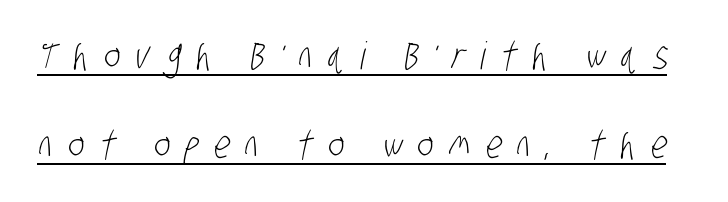
The image shows 38 px light, condensed sans-serif type; set loose line spacing (2.34x), unusually wide letter spacing (+0.4 em), underlined; low stroke contrast and a large x-height.
